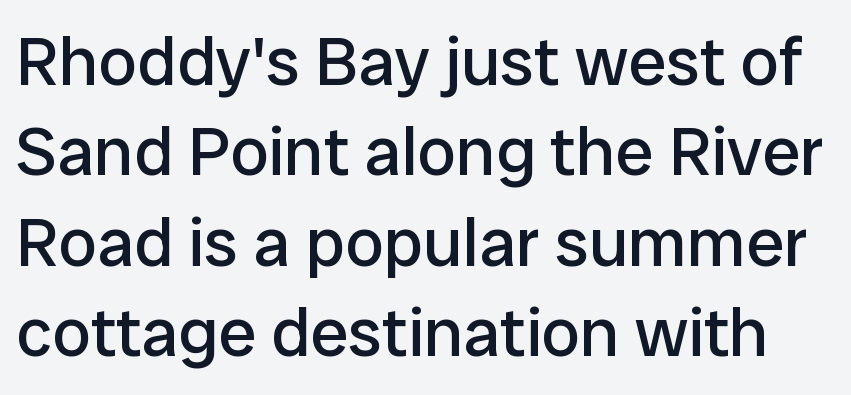
The image shows 69 px regular-weight sans-serif type, upright; set normal line spacing (1.31x), normal letter spacing, not underlined; low stroke contrast and a medium x-height.
